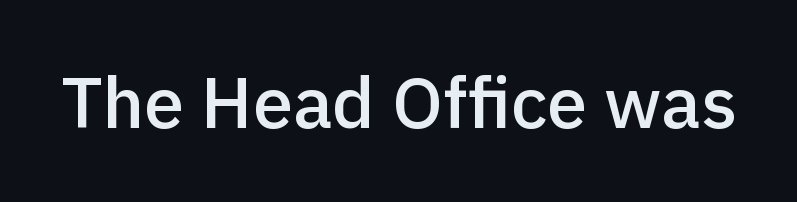
Q: Is the text bold? A: Semi-bold.
Q: Is the text italic (slanted)? A: No, it is upright.
Q: Is the typeface a serif or a sans-serif typeface? A: Sans-serif.
Q: Is the text underlined? A: No.
Q: Is the spacing between letters normal or unusually wide? A: Normal.
Q: Width (condensed, normal, or wide)? A: Normal.
Q: x-height? A: Medium.
Q: Monospaced? A: No.
